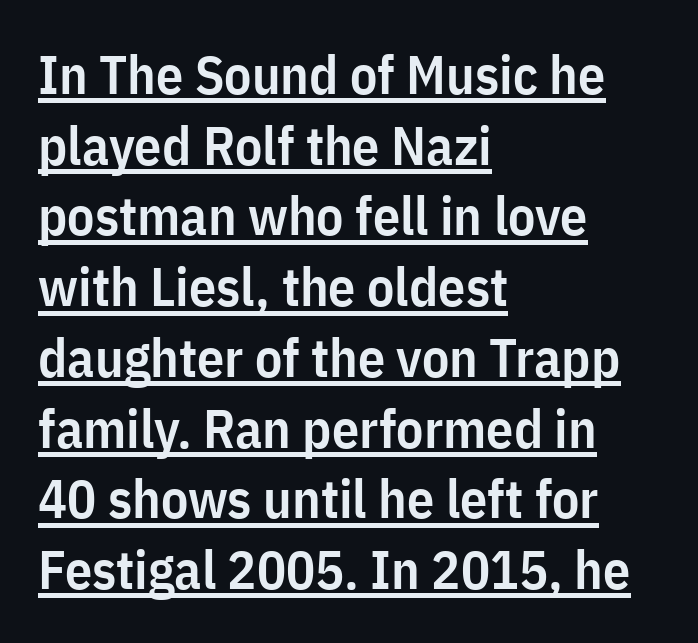
The letters are semibold — heavier than regular but short of a full bold. Leftover space on each line is placed entirely after the last word. A typesetter would call this proportional, since set widths differ per character. If you measured baseline to baseline, you'd find a middling distance.
